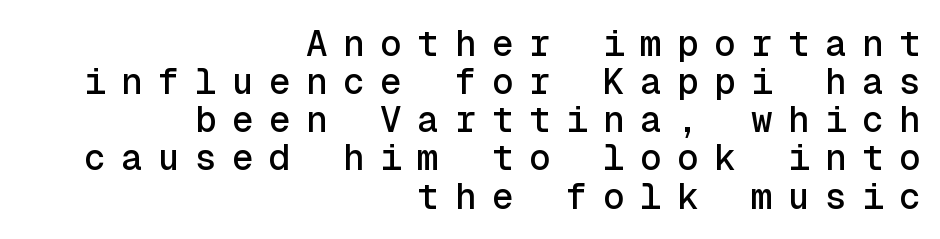
{"serif": "no", "italic": "no", "width": "normal", "x_height": "medium", "monospaced": "yes", "underline": "no", "align": "right", "line_spacing": "tight", "line_spacing_ratio": 1.06, "letter_spacing": "wide", "letter_spacing_em": 0.43, "glyph_px": 36}
